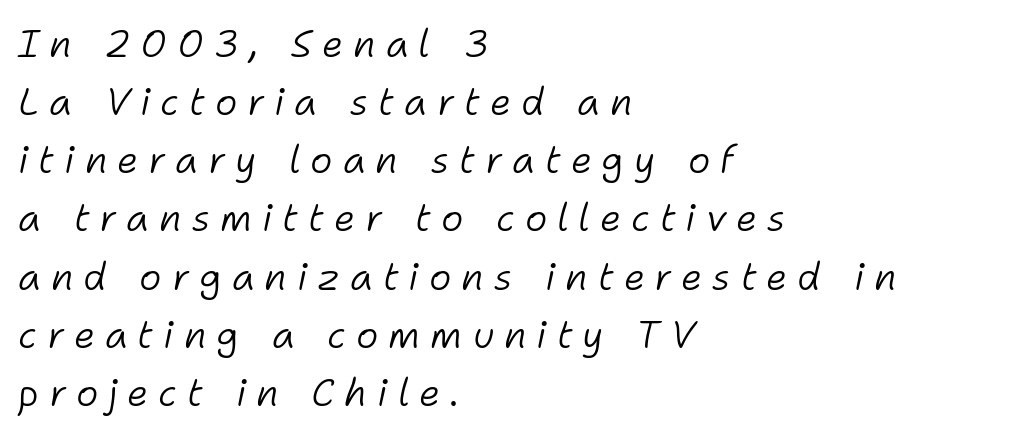
Q: Is the text bold? A: No.
Q: Is the text italic (slanted)? A: Yes, it leans right by about 11 degrees.
Q: Is the text underlined? A: No.
Q: How is the paragraph aligned? A: Left-aligned.
Q: Is the spacing between letters normal or unusually wide? A: Unusually wide.
Q: Is the spacing between lines tight, normal or loose? A: Normal.
Q: Width (condensed, normal, or wide)? A: Normal.
Q: Stroke contrast? A: Low.
Q: x-height? A: Medium.
Q: Monospaced? A: No.
